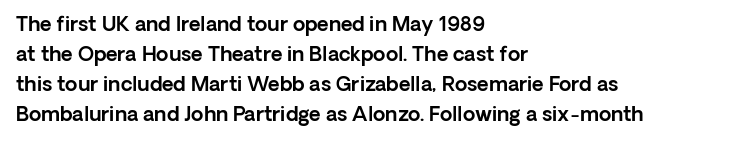
Q: Is the text italic (slanted)? A: No, it is upright.
Q: Is the text underlined? A: No.
Q: How is the paragraph aligned? A: Left-aligned.
Q: Is the spacing between letters normal or unusually wide? A: Normal.
Q: Is the spacing between lines tight, normal or loose? A: Normal.
